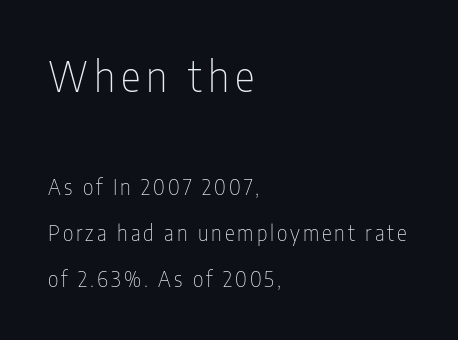
The image shows 42 px thin, condensed sans-serif type, upright; set left-aligned, loose line spacing (2.18x), not underlined; the first (top) block is 2.0x larger; low stroke contrast and a medium x-height.
